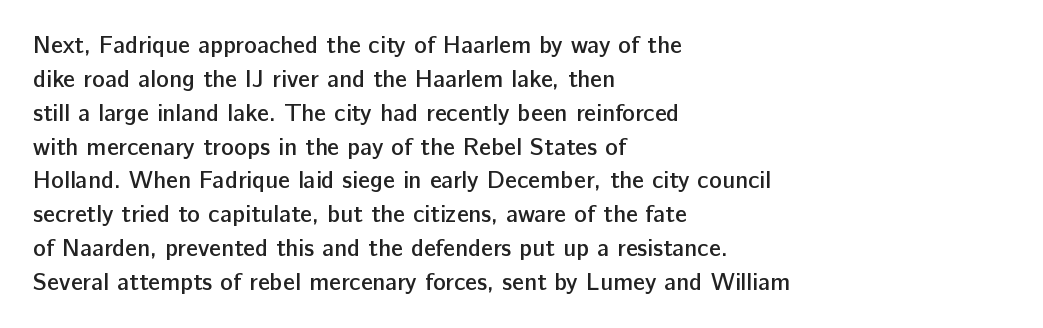
{"italic": "no", "bold": "semi", "underline": "no", "align": "left", "line_spacing": "normal", "line_spacing_ratio": 1.41, "letter_spacing": "normal", "letter_spacing_em": 0.0, "glyph_px": 24}
